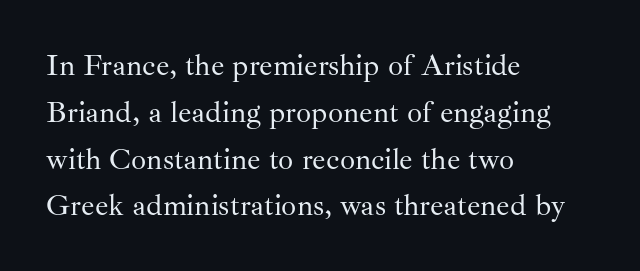
Is this a heavy cut? Hardly; it is regular or lighter. The paragraph shown leans on its left margin. Students, observe: this is what conventionally led text looks like. Any mark beneath the type? The region is blank. These lines were composed using upright roman letters. Type style note: has serifs.
